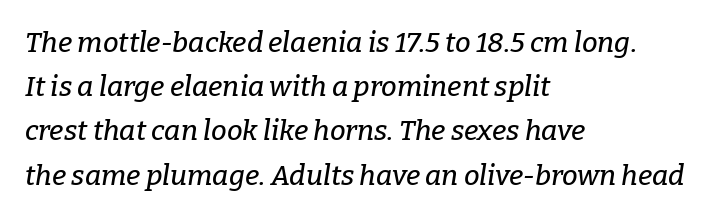
The image shows 28 px serif type, italic (leaning right); set left-aligned, normal line spacing (1.58x), normal letter spacing, not underlined; low stroke contrast and a medium x-height.
